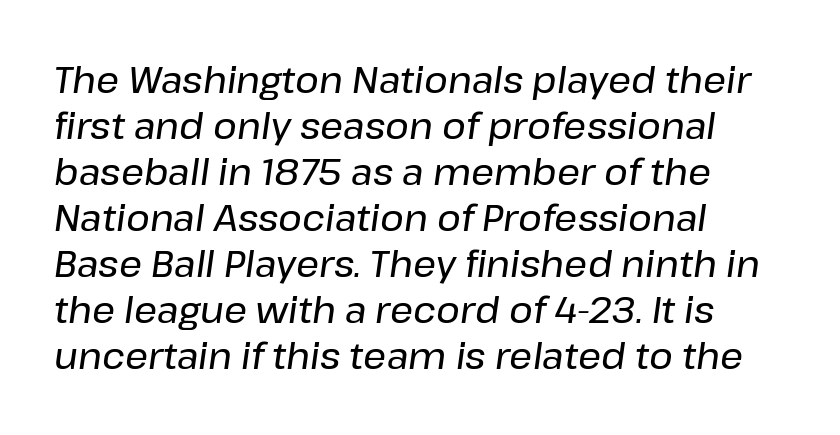
{"italic": "yes", "lean": "right", "slant_degrees": 8, "width": "normal", "stroke_contrast": "low", "x_height": "medium", "monospaced": "no", "underline": "no", "align": "left", "line_spacing": "normal", "line_spacing_ratio": 1.28, "letter_spacing": "normal", "letter_spacing_em": 0.0, "glyph_px": 36}
